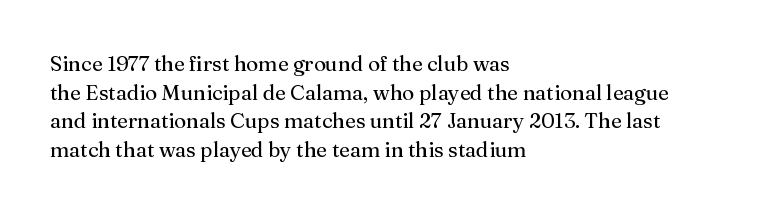
{"italic": "no", "bold": "no", "underline": "no", "align": "left", "line_spacing": "normal", "line_spacing_ratio": 1.36, "letter_spacing": "normal", "letter_spacing_em": 0.0, "glyph_px": 21}
